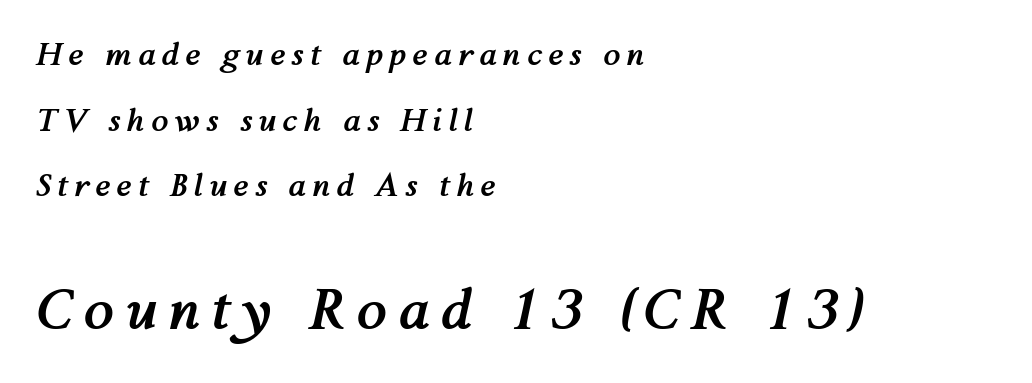
These words are printed bold, with thick strokes throughout. Is the type slanted? Yes — the strokes lean at a clear angle. Tracking here is generous; glyphs stand well apart from one another. Only glyphs here, with clear space below each row. Leading is clearly above the norm, producing a sparse column.
